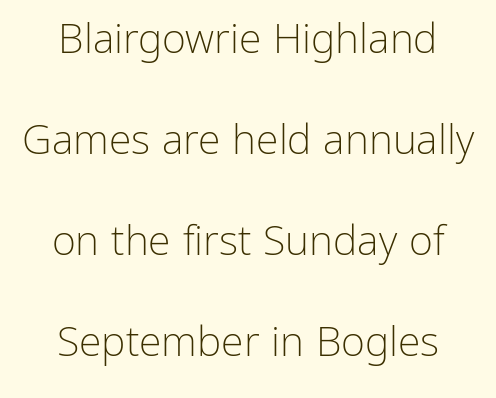
The image shows 41 px light sans-serif type, upright; set centered, loose line spacing (2.46x), normal letter spacing, not underlined; low stroke contrast and a medium x-height.
